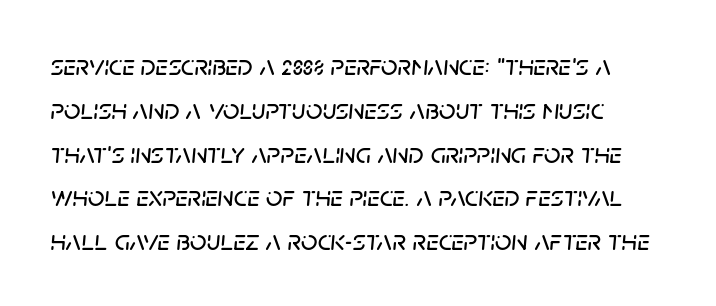
Tracking value appears to be zero — textbook default spacing. The passage shown leans; its letterforms are oblique. You could not count columns in this text — the font is proportionally spaced. Descenders are the only things crossing below the line.
